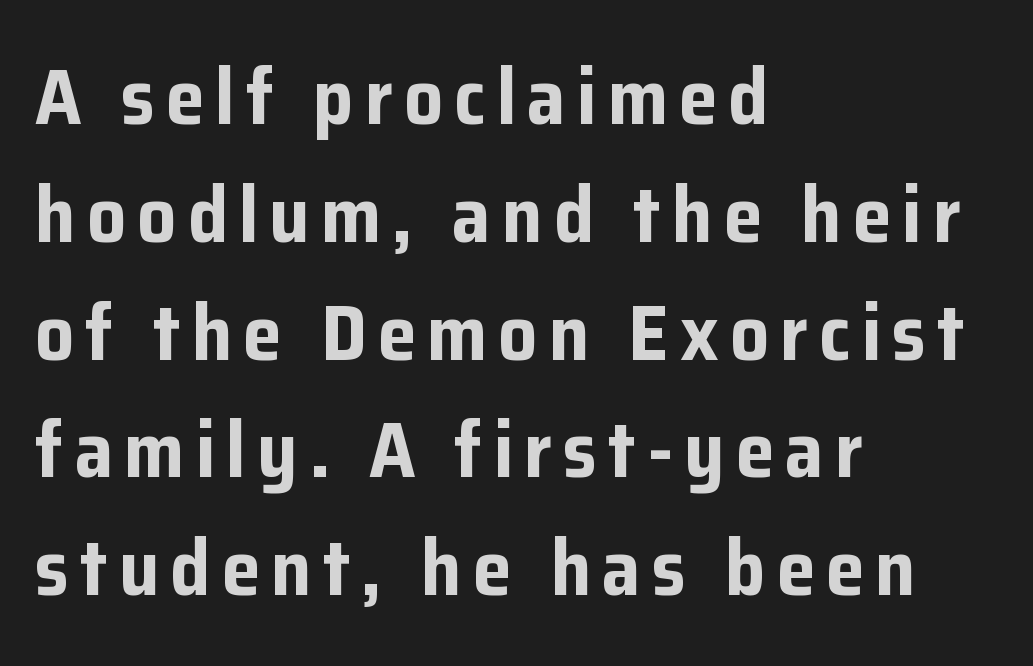
The image shows 78 px bold sans-serif type, upright; set left-aligned, normal line spacing (1.51x), not underlined; low stroke contrast and a medium x-height.
